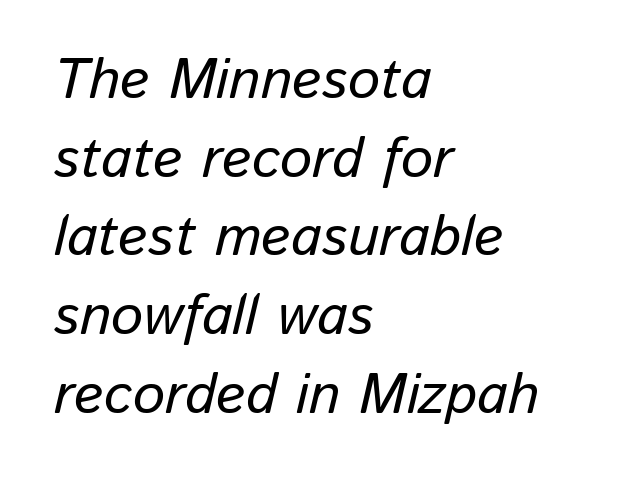
{"italic": "yes", "lean": "right", "slant_degrees": 13, "width": "normal", "stroke_contrast": "low", "x_height": "medium", "monospaced": "no", "underline": "no", "align": "left", "line_spacing": "normal", "line_spacing_ratio": 1.38, "letter_spacing": "normal", "letter_spacing_em": 0.0, "glyph_px": 57}
